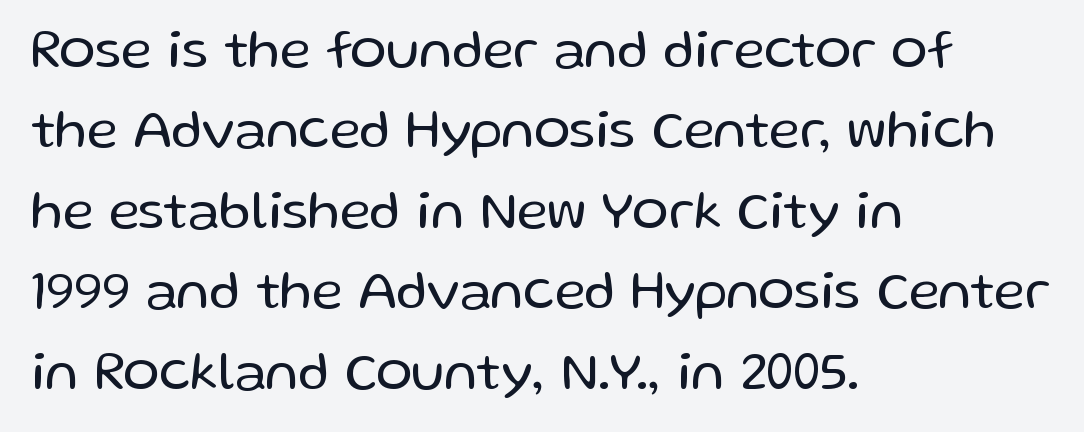
The image shows 54 px regular-weight sans-serif type, upright; set left-aligned, normal line spacing (1.49x), normal letter spacing, not underlined; low stroke contrast and a medium x-height.
